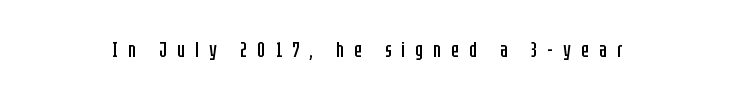
{"italic": "no", "bold": "no", "underline": "no", "letter_spacing": "wide", "letter_spacing_em": 0.47, "glyph_px": 22}
